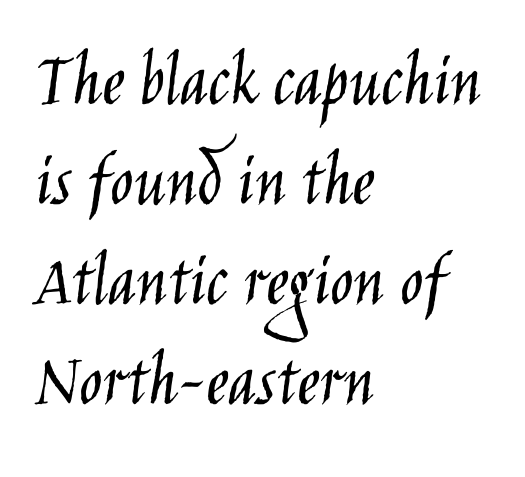
The image shows 77 px light, condensed sans-serif type; set left-aligned, normal line spacing (1.3x), normal letter spacing, not underlined; low stroke contrast and a large x-height.
